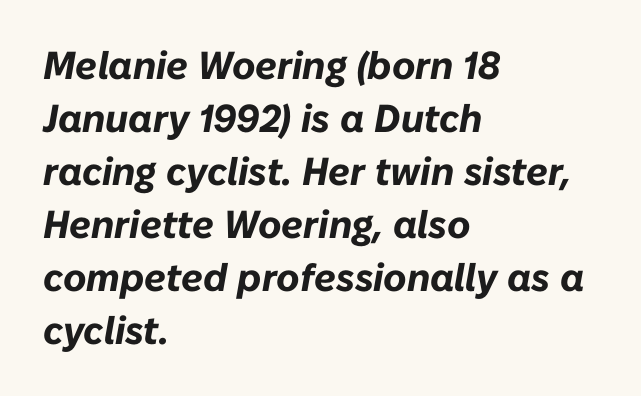
{"italic": "yes", "lean": "right", "slant_degrees": 10, "bold": "yes", "weight": "bold", "width": "normal", "stroke_contrast": "low", "x_height": "medium", "monospaced": "no", "underline": "no", "align": "left", "line_spacing": "normal", "line_spacing_ratio": 1.36, "letter_spacing": "normal", "letter_spacing_em": 0.0, "glyph_px": 39}
